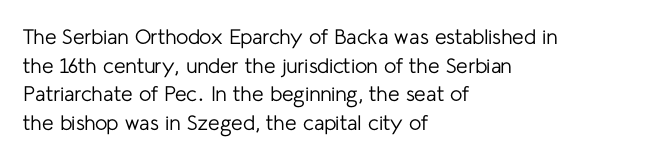
The image shows 21 px text type, upright; set left-aligned, normal line spacing (1.36x), normal letter spacing, not underlined.
